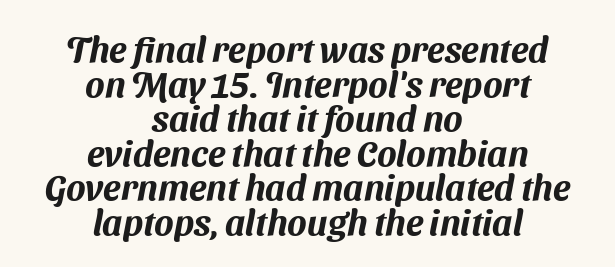
{"serif": "no", "width": "normal", "stroke_contrast": "medium", "x_height": "medium", "monospaced": "no", "underline": "no", "align": "center", "line_spacing": "tight", "line_spacing_ratio": 0.96, "letter_spacing": "normal", "letter_spacing_em": 0.0, "glyph_px": 36}
